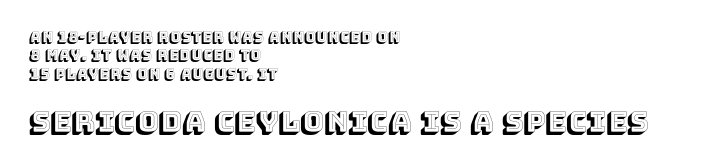
Q: Is the text italic (slanted)? A: No, it is upright.
Q: Is the text underlined? A: No.
Q: How is the paragraph aligned? A: Left-aligned.
Q: Is the spacing between letters normal or unusually wide? A: Normal.
Q: Is the spacing between lines tight, normal or loose? A: Normal.
Q: Which block of text is set in a larger size, the first (top) or the second (bottom)? A: The second (bottom) one.
Q: Width (condensed, normal, or wide)? A: Normal.
Q: x-height? A: Large.
Q: Monospaced? A: No.
